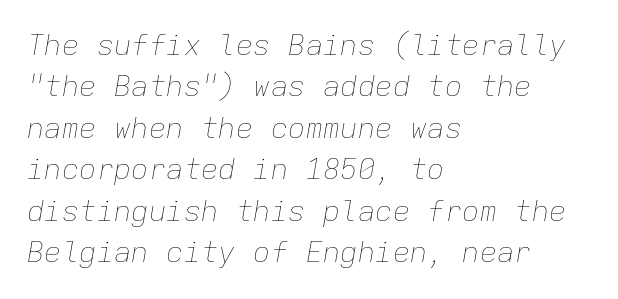
{"italic": "yes", "lean": "right", "slant_degrees": 9, "bold": "no", "weight": "thin", "width": "normal", "stroke_contrast": "low", "x_height": "medium", "monospaced": "yes", "underline": "no", "align": "left", "line_spacing": "normal", "line_spacing_ratio": 1.43, "letter_spacing": "normal", "letter_spacing_em": 0.0, "glyph_px": 29}
